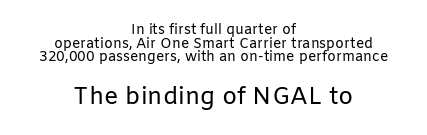
Q: Is the text bold? A: No.
Q: Is the text italic (slanted)? A: No, it is upright.
Q: Is the text underlined? A: No.
Q: How is the paragraph aligned? A: Centered.
Q: Is the spacing between letters normal or unusually wide? A: Normal.
Q: Is the spacing between lines tight, normal or loose? A: Tight.
Q: Which block of text is set in a larger size, the first (top) or the second (bottom)? A: The second (bottom) one.
